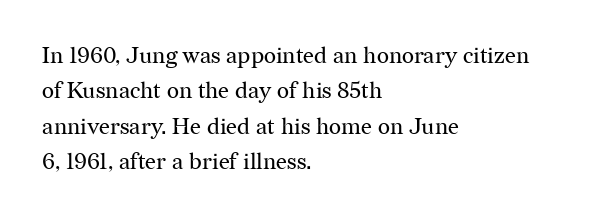
The face looks like a standard text weight, possibly lighter. Vertical strokes here are truly vertical. These lines keep a tight, regular rhythm from letter to letter. Leading matches the norm, producing a regular column. Left-aligned paragraph, ragged on the right. The space directly below the letters is spotless.
